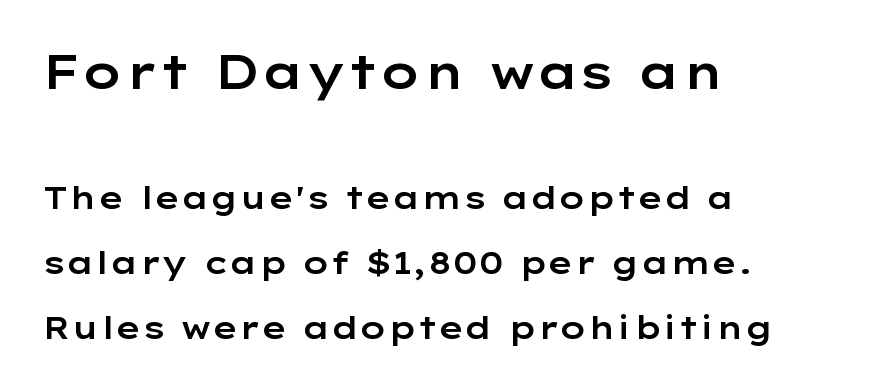
Default kerning and tracking; the words read as compact shapes. These lines stand farther apart than default settings would place them. Italic? Not at all — the glyphs are vertical. Looks like regular typesetting: each glyph gets only the width it needs.
